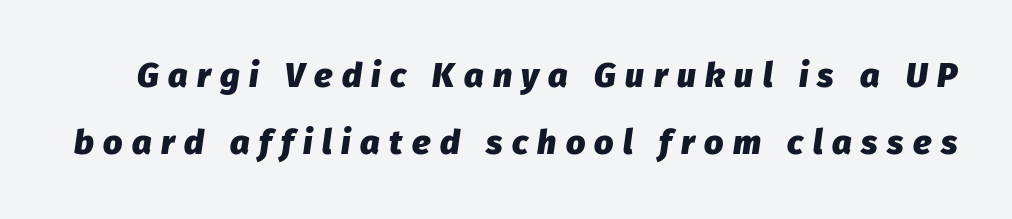
Glance below the letters and you will spot only blank space. There's an unmistakable incline to the writing here. The glyphs have the mass of a bold cut. These lines are rendered in a variable-pitch font.
